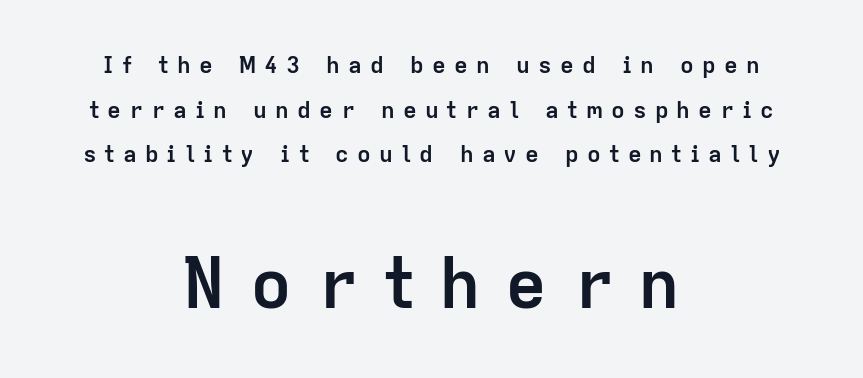
Looks like regular typesetting: each glyph gets only the width it needs. Widely set lines give the paragraph a tall, airy silhouette. Casual observation: everything's sitting right in the middle. Which chunk is bigger? The second one — the bottom block dwarfs the top. Anything drawn beneath the words? Only blank space.
